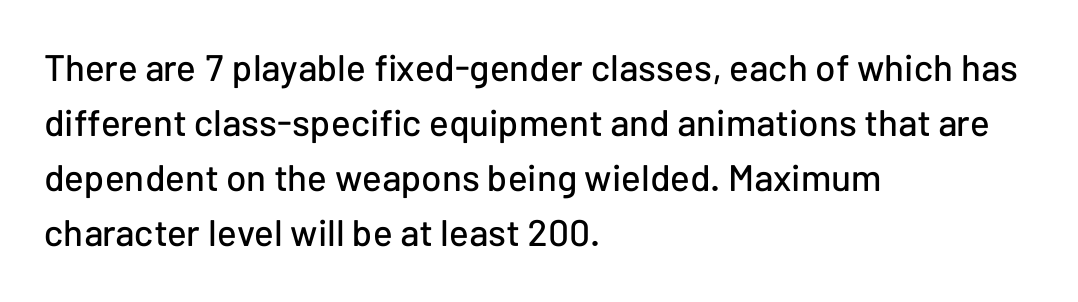
It's the straight-up-and-down kind of type. Interline gaps are of average width in this sample. Descenders hang freely into open space. In terms of letterform style, serifs are entirely absent.
